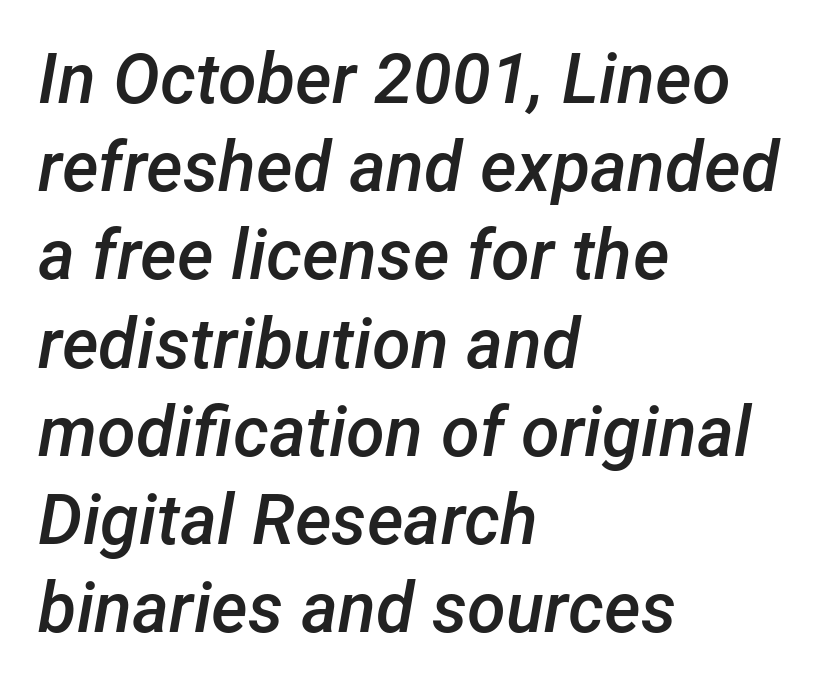
Q: Is the text bold? A: Semi-bold.
Q: Is the text italic (slanted)? A: Yes, it leans right by about 12 degrees.
Q: Is the text underlined? A: No.
Q: How is the paragraph aligned? A: Left-aligned.
Q: Is the spacing between letters normal or unusually wide? A: Normal.
Q: Is the spacing between lines tight, normal or loose? A: Normal.
Q: Width (condensed, normal, or wide)? A: Normal.
Q: Stroke contrast? A: Low.
Q: x-height? A: Medium.
Q: Monospaced? A: No.
